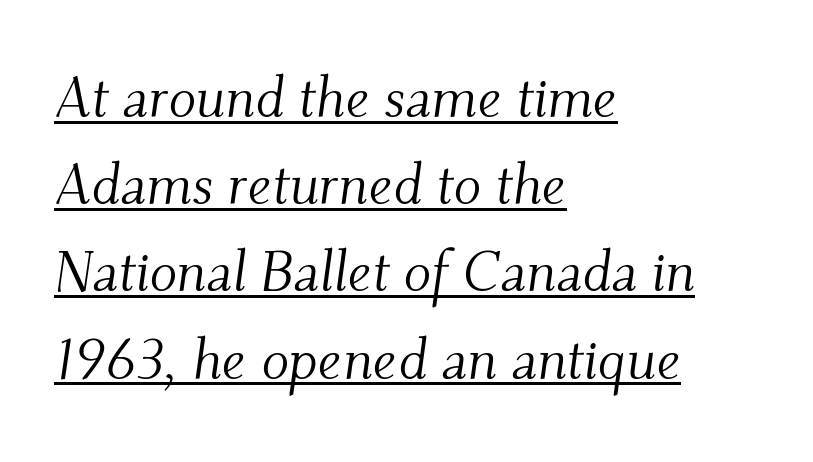
Q: Is the text bold? A: No.
Q: Is the text italic (slanted)? A: Yes, it leans right by about 9 degrees.
Q: Is the typeface a serif or a sans-serif typeface? A: Serif.
Q: Is the text underlined? A: Yes.
Q: How is the paragraph aligned? A: Left-aligned.
Q: Is the spacing between letters normal or unusually wide? A: Normal.
Q: Is the spacing between lines tight, normal or loose? A: Normal.
Q: Width (condensed, normal, or wide)? A: Normal.
Q: Stroke contrast? A: Medium.
Q: x-height? A: Small.
Q: Monospaced? A: No.
